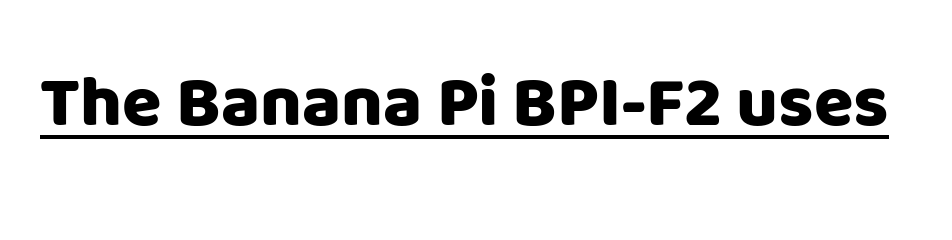
{"serif": "no", "italic": "no", "width": "normal", "stroke_contrast": "low", "x_height": "large", "monospaced": "no", "underline": "yes", "letter_spacing": "normal", "letter_spacing_em": 0.0, "glyph_px": 72}
